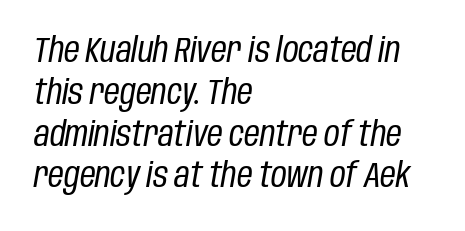
Q: Is the text bold? A: No.
Q: Is the text italic (slanted)? A: Yes, it leans right by about 10 degrees.
Q: Is the text underlined? A: No.
Q: How is the paragraph aligned? A: Left-aligned.
Q: Is the spacing between letters normal or unusually wide? A: Normal.
Q: Width (condensed, normal, or wide)? A: Condensed.
Q: Stroke contrast? A: Low.
Q: x-height? A: Large.
Q: Monospaced? A: No.
